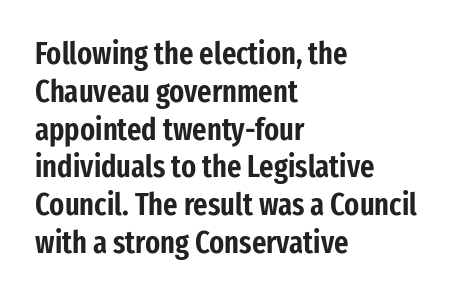
{"serif": "no", "italic": "no", "width": "condensed", "stroke_contrast": "low", "x_height": "medium", "monospaced": "no", "underline": "no", "align": "left", "line_spacing_ratio": 1.22, "letter_spacing": "normal", "letter_spacing_em": 0.0, "glyph_px": 31}
